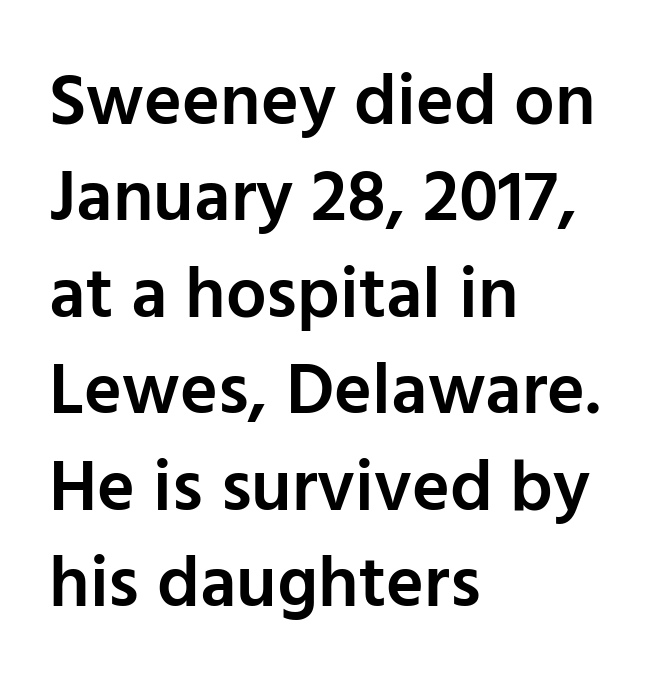
Q: Is the text bold? A: Semi-bold.
Q: Is the text italic (slanted)? A: No, it is upright.
Q: Is the typeface a serif or a sans-serif typeface? A: Sans-serif.
Q: Is the text underlined? A: No.
Q: How is the paragraph aligned? A: Left-aligned.
Q: Is the spacing between letters normal or unusually wide? A: Normal.
Q: Is the spacing between lines tight, normal or loose? A: Normal.
Q: Width (condensed, normal, or wide)? A: Normal.
Q: Stroke contrast? A: Low.
Q: x-height? A: Medium.
Q: Monospaced? A: No.
